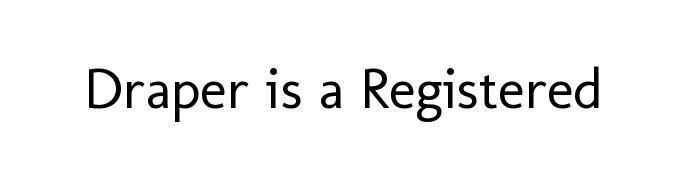
{"serif": "no", "italic": "no", "bold": "no", "weight": "regular", "width": "normal", "stroke_contrast": "low", "x_height": "medium", "monospaced": "no", "underline": "no", "letter_spacing": "normal", "letter_spacing_em": 0.0, "glyph_px": 57}
